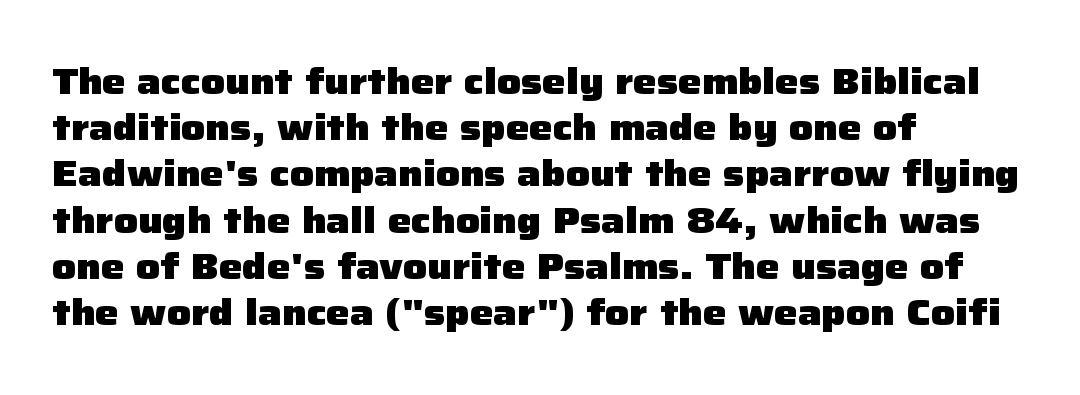
The image shows 37 px heavy sans-serif type, upright; set left-aligned, normal line spacing (1.25x), normal letter spacing, not underlined; low stroke contrast and a medium x-height.
